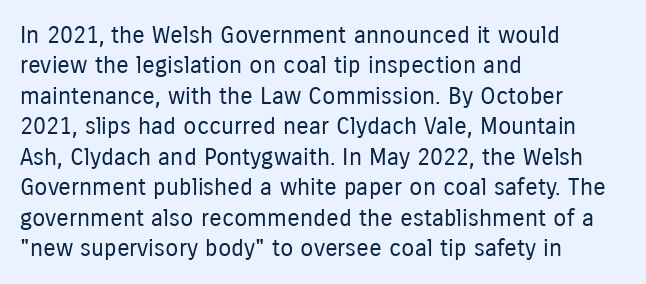
The type sits square on the baseline with zero lean. Only glyphs here, with clear space below each row. This sample is left-justified, so line endings fall wherever the words run out. Nothing unusual about the tracking: characters are spaced as the font intends. No extra ink here — the face is not bold.
